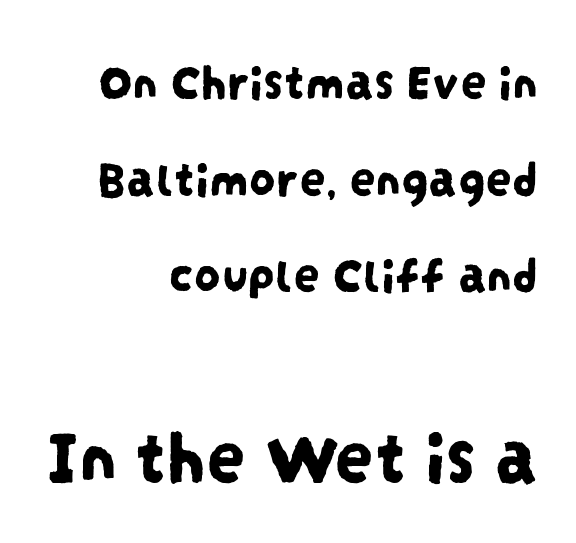
Q: Is the typeface a serif or a sans-serif typeface? A: Sans-serif.
Q: Is the text underlined? A: No.
Q: How is the paragraph aligned? A: Right-aligned.
Q: Is the spacing between letters normal or unusually wide? A: Normal.
Q: Which block of text is set in a larger size, the first (top) or the second (bottom)? A: The second (bottom) one.
Q: Width (condensed, normal, or wide)? A: Condensed.
Q: Stroke contrast? A: Low.
Q: x-height? A: Large.
Q: Monospaced? A: No.
